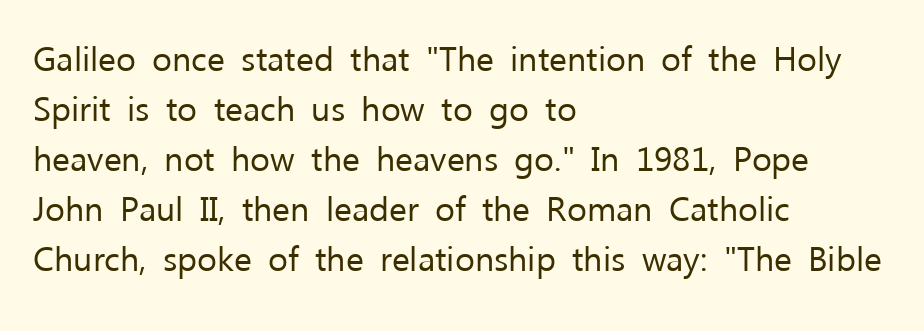
{"serif": "no", "italic": "no", "bold": "no", "weight": "regular", "width": "normal", "stroke_contrast": "low", "x_height": "medium", "monospaced": "no", "underline": "no", "align": "left", "line_spacing": "normal", "line_spacing_ratio": 1.47, "letter_spacing": "normal", "letter_spacing_em": 0.0, "glyph_px": 34}
